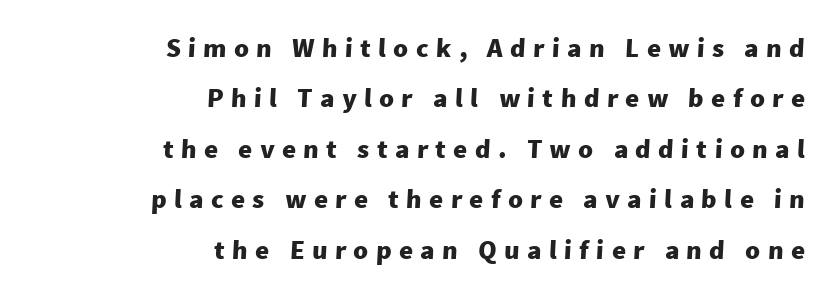
The image shows 27 px bold type; set right-aligned, line spacing 1.87x, unusually wide letter spacing (+0.27 em), not underlined.
